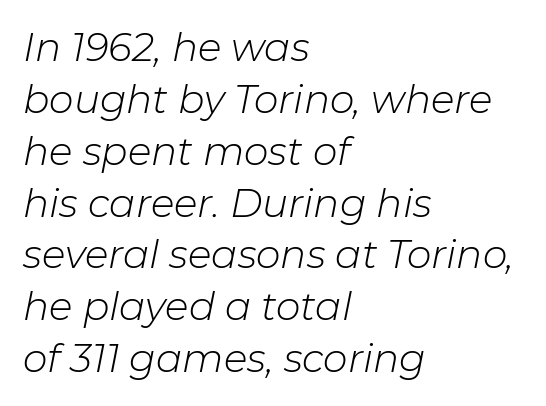
The typography opts for an oblique posture over an upright one. The letters advance in unequal steps, a hallmark of proportional type. Weight class: somewhere from thin through regular. Inter-character spacing is left at the font's built-in metrics.
